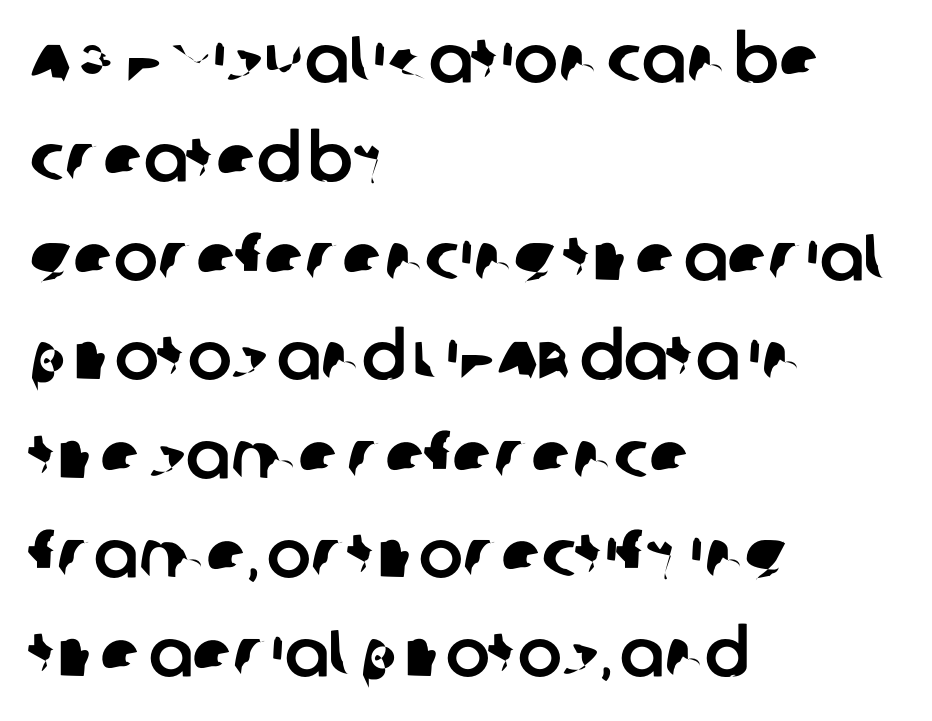
These lines sit exactly where default settings would place them. The space beneath each line is pristine and unruled. Look at the bottom of the vertical strokes: they stop flat, with no serifs. A typesetter would call this proportional, since set widths differ per character. The letterforms sit shoulder to shoulder at normal distance.
